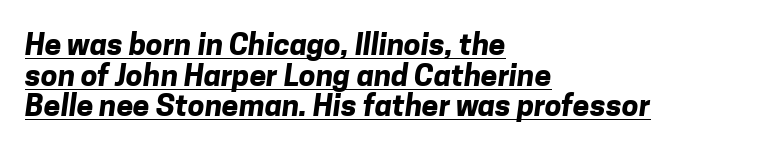
Honestly, the rows look squashed on top of each other. Are there feet on the stems? There aren't — it's a sans. These lines stack with their left ends in a neat column. Decoration check: the copy is underlined.
